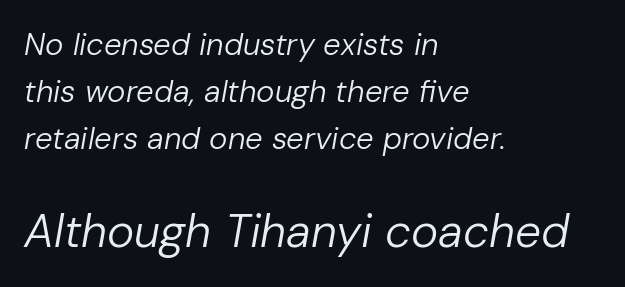
{"italic": "yes", "lean": "right", "slant_degrees": 10, "bold": "no", "weight": "regular", "width": "normal", "stroke_contrast": "low", "x_height": "medium", "monospaced": "no", "underline": "no", "align": "left", "line_spacing": "normal", "line_spacing_ratio": 1.51, "letter_spacing": "normal", "letter_spacing_em": 0.0, "larger_block": "second", "size_ratio": 1.48, "glyph_px": 46}
